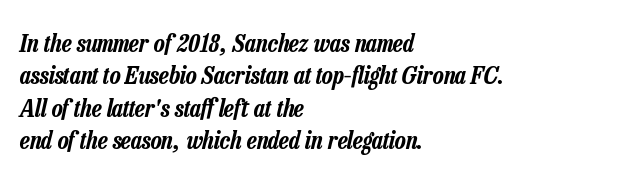
Short and long lines alike share a common starting point at left. One glance says typical: line gaps are just what's usual. The passage shown has conventional tracking throughout. Underline: absent. Does the lettering tilt? It does — this is italic.
